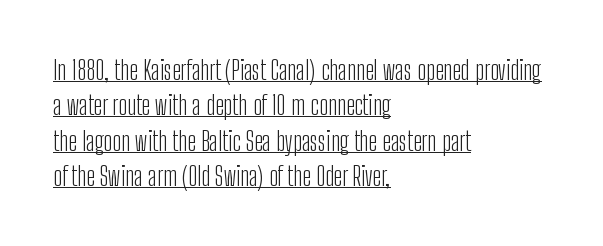
Line beginnings align vertically; line endings do not. No letter is thick-stroked: the sample isn't bold. How are the letters spaced? Ordinarily, with no added tracking. The passage shown is underscored from start to finish. Does the leading feel generous? No, just average. Quick note: not italic, upright.
